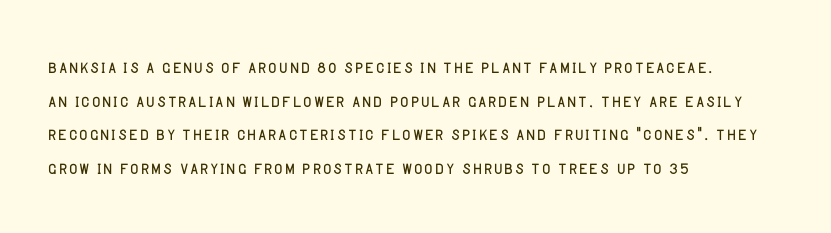
The image shows 23 px text type, upright; set left-aligned, normal line spacing (1.46x), normal letter spacing, not underlined.
